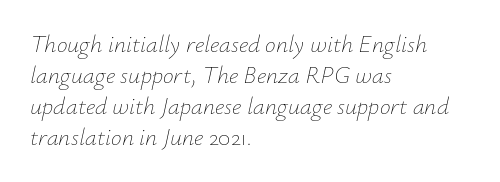
{"italic": "yes", "lean": "right", "slant_degrees": 12, "bold": "no", "underline": "no", "align": "left", "line_spacing": "normal", "line_spacing_ratio": 1.29, "letter_spacing": "normal", "letter_spacing_em": 0.0, "glyph_px": 24}
